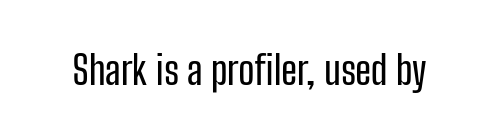
{"serif": "no", "italic": "no", "width": "condensed", "stroke_contrast": "low", "x_height": "medium", "monospaced": "no", "underline": "no", "letter_spacing": "normal", "letter_spacing_em": 0.0, "glyph_px": 39}
